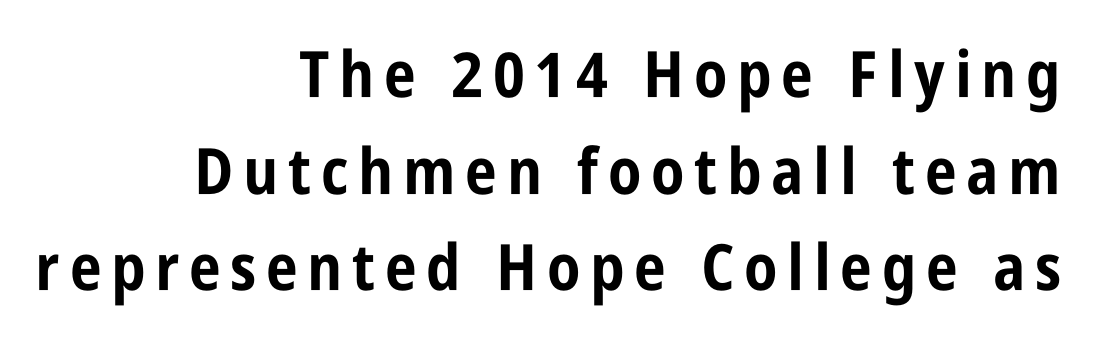
Q: Is the text bold? A: Yes.
Q: Is the text italic (slanted)? A: No, it is upright.
Q: Is the typeface a serif or a sans-serif typeface? A: Sans-serif.
Q: Is the text underlined? A: No.
Q: How is the paragraph aligned? A: Right-aligned.
Q: Is the spacing between lines tight, normal or loose? A: Normal.
Q: Width (condensed, normal, or wide)? A: Condensed.
Q: Stroke contrast? A: Low.
Q: x-height? A: Large.
Q: Monospaced? A: No.
